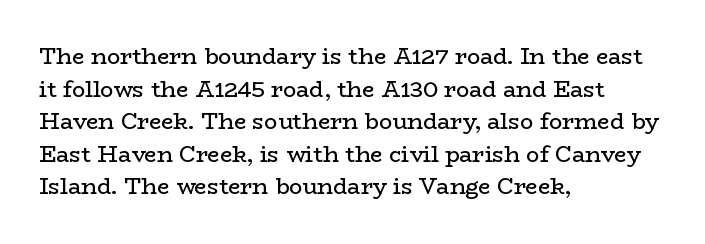
Rows of type keep a routine distance in the vertical direction. The space beneath each line is pristine and unruled. Which margin do the lines hug? The left one — the right edge is uneven. The letterforms sit shoulder to shoulder at normal distance.
